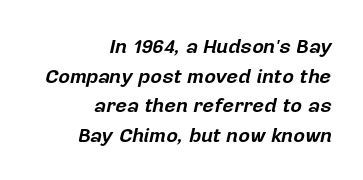
Nobody touched the tracking dial on this one. Slanted lettering throughout. Which margin do the lines hug? The right one — the left edge is uneven. Strokes here are thick enough to call this a true bold. Beneath every word, the page is bare.
